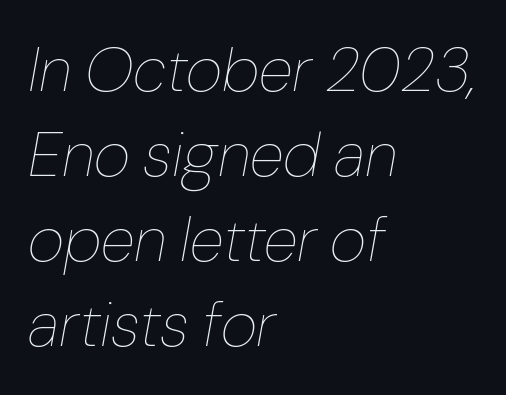
If you drew a line through each stem, it would be angled. Heft: none added — not bold. The strip under each line holds only bare page. Tracking here is standard; glyphs follow each other at the usual distance. Each letter keeps its own natural width here, so spacing adapts to shape. The passage shown stacks its lines at a standard gap.
